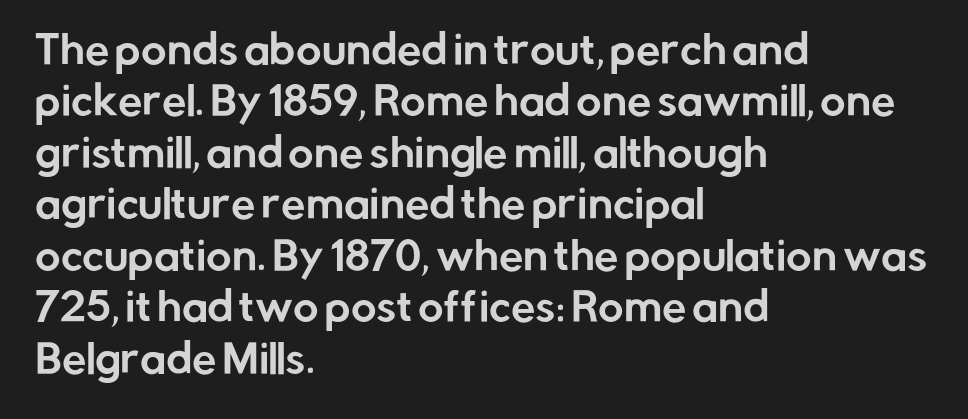
Classification — sans serif. Tracking here is standard; glyphs follow each other at the usual distance. The ragged edge is on the right, which tells us the setting is flush left. Check the space under the baseline: it is left empty.
